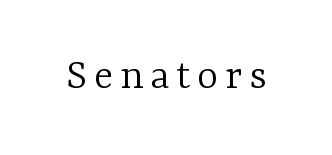
The image shows 44 px light serif type, upright; set not underlined; low stroke contrast and a medium x-height.
